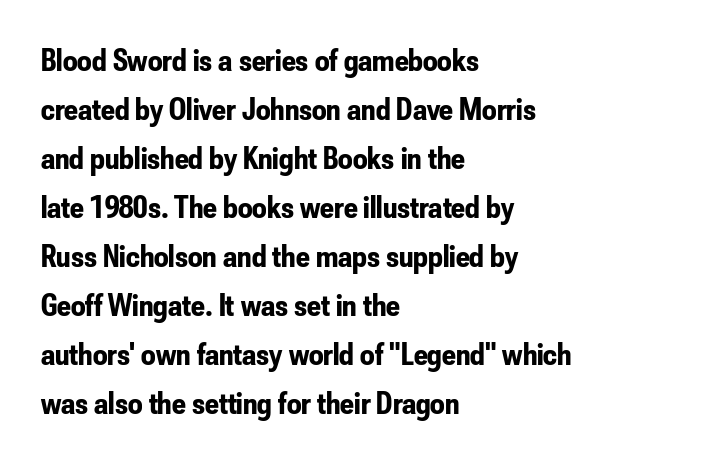
The image shows 32 px bold, condensed sans-serif type, upright; set left-aligned, normal line spacing (1.53x), normal letter spacing, not underlined; low stroke contrast and a small x-height.
